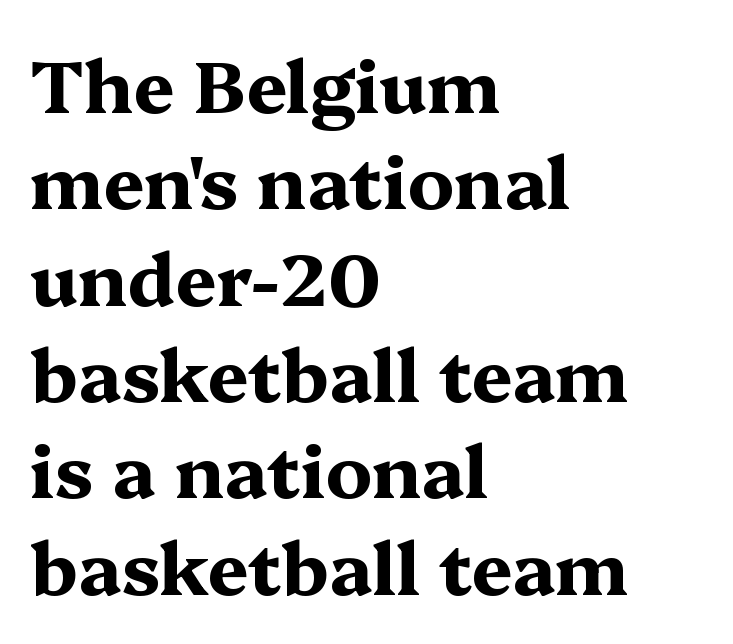
{"serif": "yes", "italic": "no", "bold": "yes", "weight": "bold", "width": "wide", "stroke_contrast": "medium", "x_height": "medium", "monospaced": "no", "underline": "no", "align": "left", "line_spacing": "normal", "line_spacing_ratio": 1.32, "letter_spacing": "normal", "letter_spacing_em": 0.0, "glyph_px": 73}
